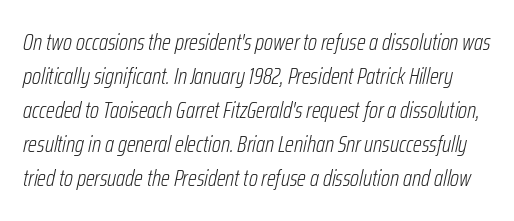
Q: Is the text bold? A: No.
Q: Is the text italic (slanted)? A: Yes, it leans right by about 12 degrees.
Q: Is the text underlined? A: No.
Q: Is the spacing between letters normal or unusually wide? A: Normal.
Q: Is the spacing between lines tight, normal or loose? A: Normal.
